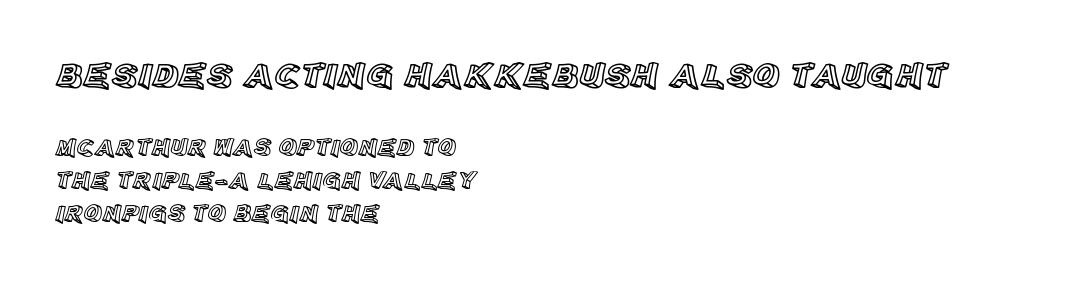
{"width": "normal", "x_height": "large", "monospaced": "no", "underline": "no", "align": "left", "line_spacing": "normal", "line_spacing_ratio": 1.33, "letter_spacing": "normal", "letter_spacing_em": 0.0, "larger_block": "first", "size_ratio": 1.48, "glyph_px": 37}
